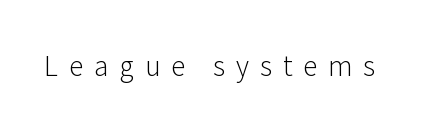
Q: Is the text bold? A: No.
Q: Is the text italic (slanted)? A: No, it is upright.
Q: Is the text underlined? A: No.
Q: Is the spacing between letters normal or unusually wide? A: Unusually wide.
